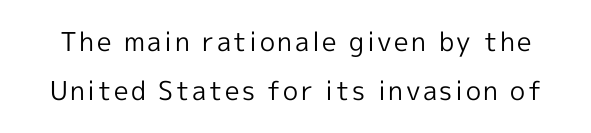
Every character sits straight up, as roman type does. A quiet, ordinary-to-light weight characterises the typeface. Decoration check: the copy has no underline.
